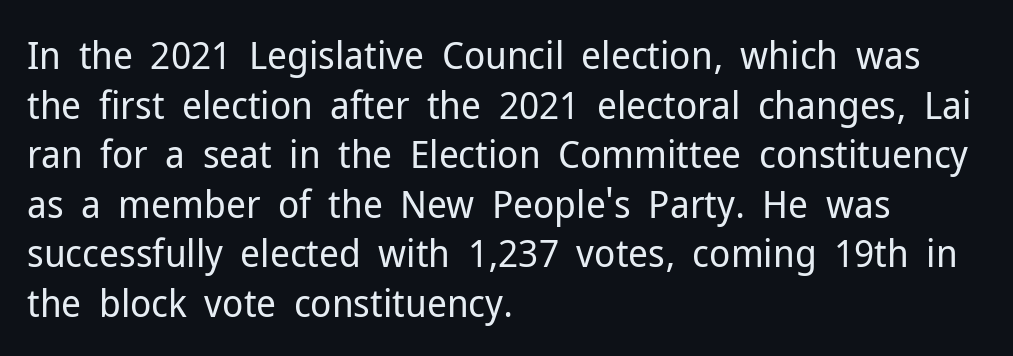
Q: Is the text bold? A: No.
Q: Is the text italic (slanted)? A: No, it is upright.
Q: Is the typeface a serif or a sans-serif typeface? A: Sans-serif.
Q: Is the text underlined? A: No.
Q: How is the paragraph aligned? A: Left-aligned.
Q: Is the spacing between letters normal or unusually wide? A: Normal.
Q: Is the spacing between lines tight, normal or loose? A: Normal.
Q: Width (condensed, normal, or wide)? A: Normal.
Q: Stroke contrast? A: Low.
Q: x-height? A: Medium.
Q: Monospaced? A: No.
